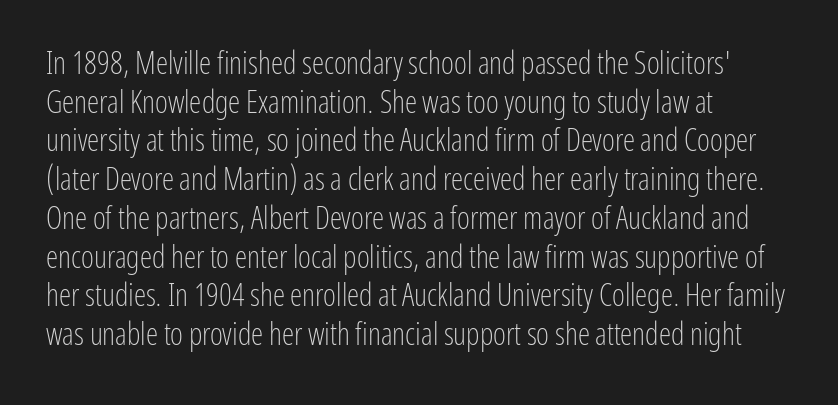
The image shows 31 px light, condensed sans-serif type, upright; set left-aligned, normal line spacing (1.25x), normal letter spacing, not underlined; low stroke contrast and a medium x-height.
